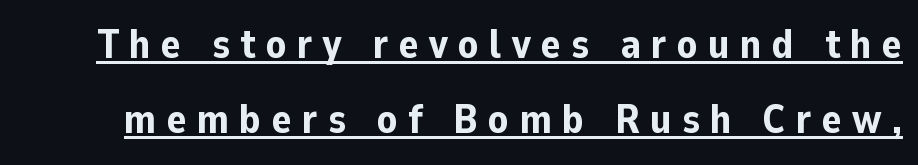
Q: Is the text bold? A: Yes.
Q: Is the text italic (slanted)? A: No, it is upright.
Q: Is the typeface a serif or a sans-serif typeface? A: Sans-serif.
Q: Is the text underlined? A: Yes.
Q: Is the spacing between letters normal or unusually wide? A: Unusually wide.
Q: Width (condensed, normal, or wide)? A: Normal.
Q: Stroke contrast? A: Low.
Q: x-height? A: Medium.
Q: Monospaced? A: No.
